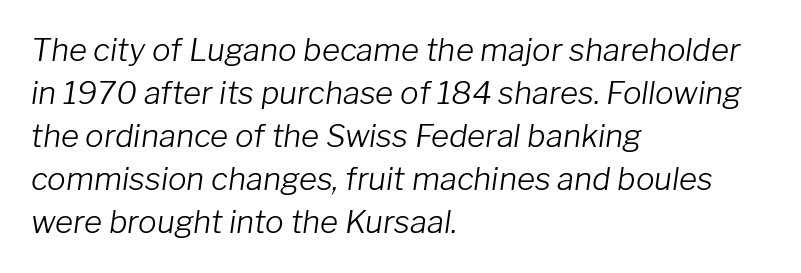
The image shows 31 px light type, italic (leaning right); set left-aligned, normal line spacing (1.39x), normal letter spacing, not underlined; low stroke contrast and a medium x-height.
